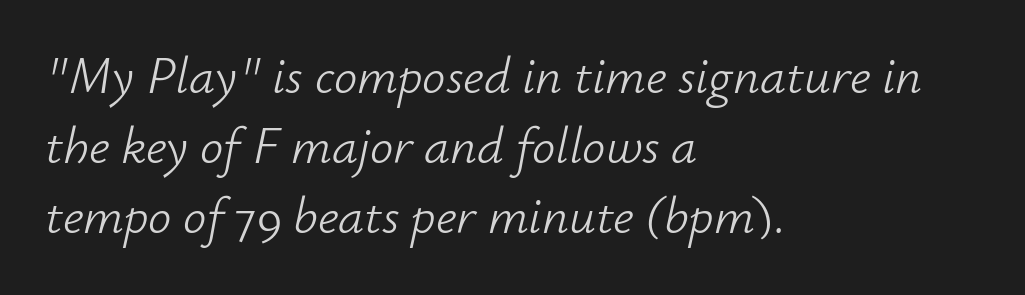
The image shows 52 px light type, italic (leaning right); set left-aligned, normal line spacing (1.35x), normal letter spacing, not underlined; low stroke contrast and a small x-height.
